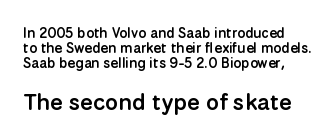
Q: Is the text bold? A: Semi-bold.
Q: Is the text italic (slanted)? A: No, it is upright.
Q: Is the text underlined? A: No.
Q: Is the spacing between letters normal or unusually wide? A: Normal.
Q: Is the spacing between lines tight, normal or loose? A: Tight.
Q: Which block of text is set in a larger size, the first (top) or the second (bottom)? A: The second (bottom) one.
